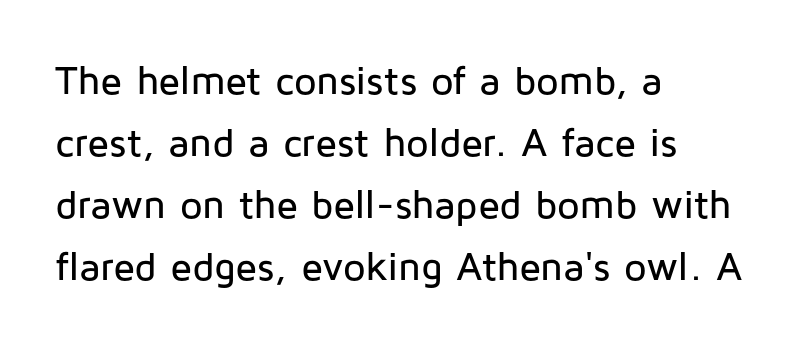
The image shows 40 px sans-serif type, upright; set left-aligned, normal line spacing (1.55x), normal letter spacing, not underlined; low stroke contrast and a medium x-height.
